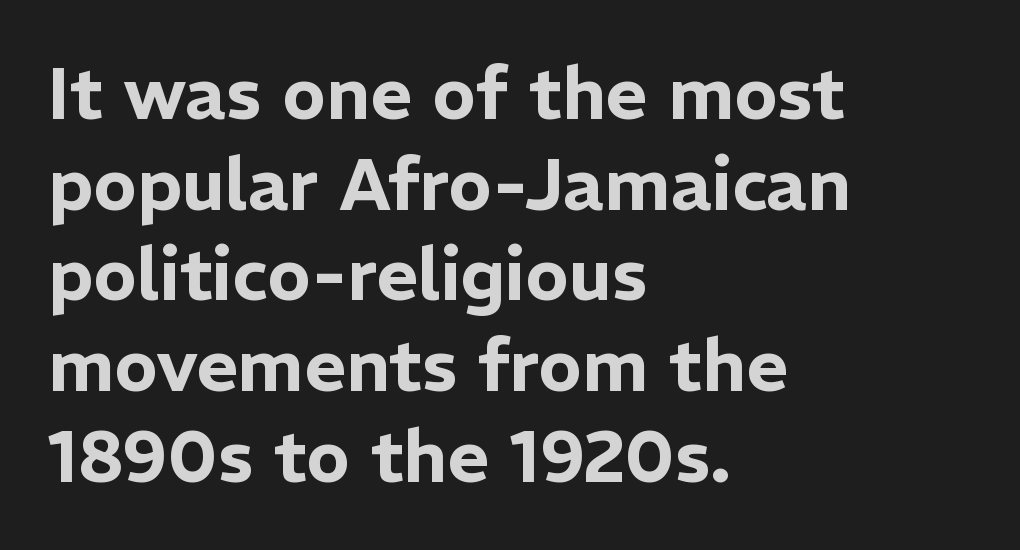
{"serif": "no", "italic": "no", "width": "normal", "stroke_contrast": "low", "x_height": "medium", "monospaced": "no", "underline": "no", "align": "left", "line_spacing": "normal", "line_spacing_ratio": 1.26, "letter_spacing": "normal", "letter_spacing_em": 0.0, "glyph_px": 72}
